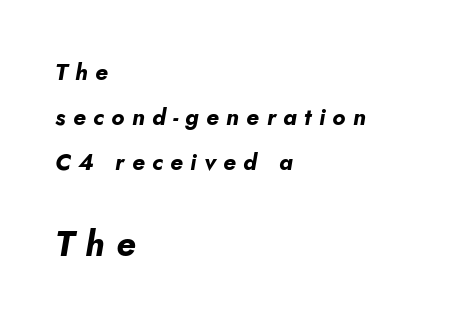
Q: Is the text bold? A: Yes.
Q: Is the text italic (slanted)? A: Yes, it leans right by about 5 degrees.
Q: Is the text underlined? A: No.
Q: How is the paragraph aligned? A: Left-aligned.
Q: Is the spacing between letters normal or unusually wide? A: Unusually wide.
Q: Is the spacing between lines tight, normal or loose? A: Loose.
Q: Which block of text is set in a larger size, the first (top) or the second (bottom)? A: The second (bottom) one.
Q: Width (condensed, normal, or wide)? A: Normal.
Q: Stroke contrast? A: Low.
Q: x-height? A: Small.
Q: Monospaced? A: No.
